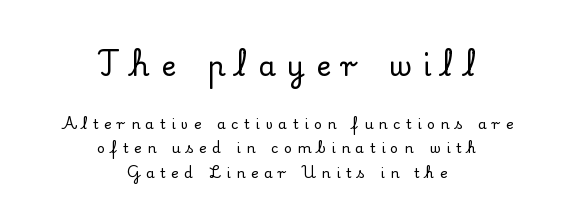
{"serif": "yes", "italic": "no", "width": "normal", "stroke_contrast": "low", "x_height": "small", "monospaced": "no", "underline": "no", "align": "center", "line_spacing_ratio": 1.76, "letter_spacing": "wide", "letter_spacing_em": 0.4, "larger_block": "first", "size_ratio": 2.0, "glyph_px": 28}
